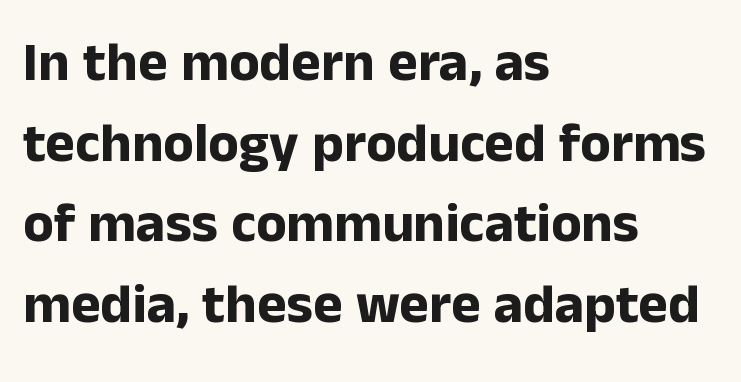
Here the glyphs are tracked normally, forming tight word shapes. Regular leading. The letters carry no serifs — their stems end cleanly without finishing strokes. Leftover space on each line is placed entirely after the last word. Just letters on the line, the space beneath them empty. Quick note: not italic, upright.
